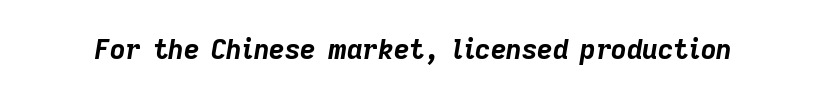
Each word holds together tightly as a unit, with standard inter-letter gaps. How heavy is the stroke? Heavy — this is a bold. These lines were composed using italics. Nobody drew a line under any word here.
